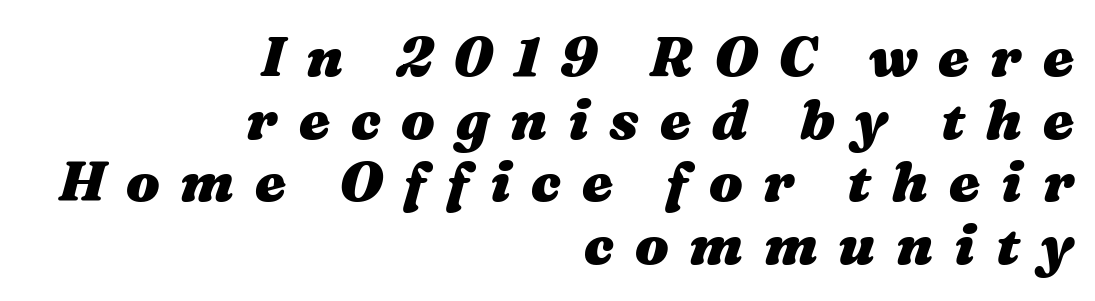
{"italic": "yes", "lean": "right", "slant_degrees": 16, "bold": "yes", "weight": "heavy", "width": "wide", "stroke_contrast": "medium", "x_height": "medium", "monospaced": "no", "underline": "no", "align": "right", "line_spacing": "tight", "line_spacing_ratio": 1.12, "letter_spacing": "wide", "letter_spacing_em": 0.37, "glyph_px": 56}
